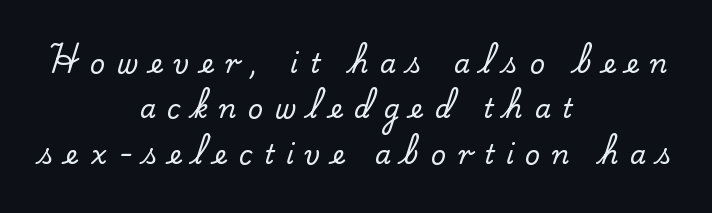
Reading down the block, each line starts at a different indent, mirrored at its end. Is the letter spacing exaggerated? Yes — the characters are pushed far apart. A clean baseline with only descenders dipping below it.
